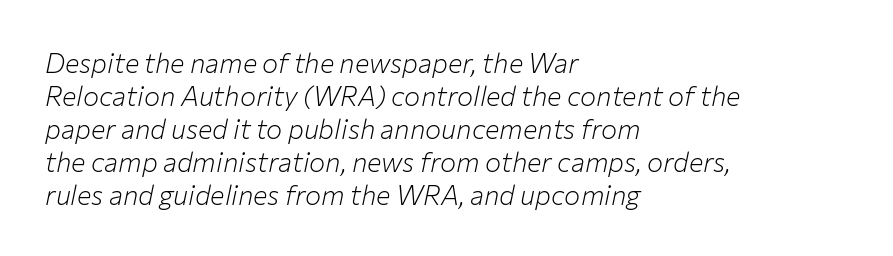
The image shows 27 px text type, italic (leaning right); set left-aligned, line spacing 1.22x, normal letter spacing, not underlined.
